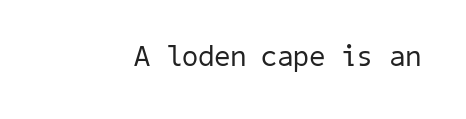
The image shows 29 px regular-weight sans-serif type; set normal letter spacing, not underlined; low stroke contrast and a medium x-height.
